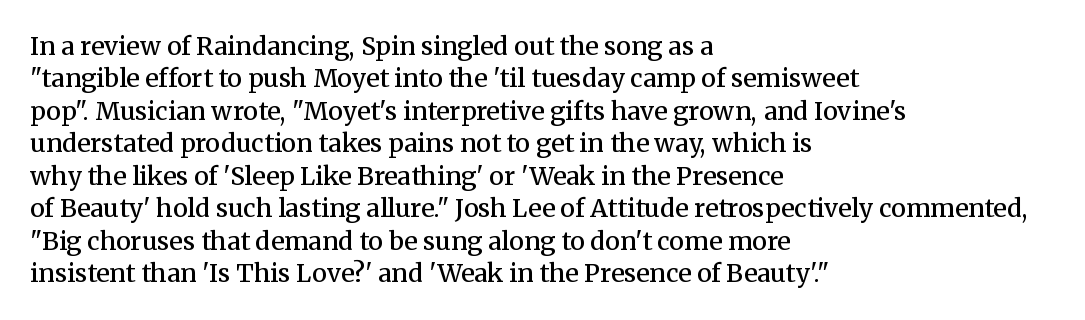
The type is set solid horizontally, with unmodified tracking. Check the space under the baseline: it is left empty. In terms of weight, the rendering is demibold, just under bold. This is the regular roman posture of the typeface.
